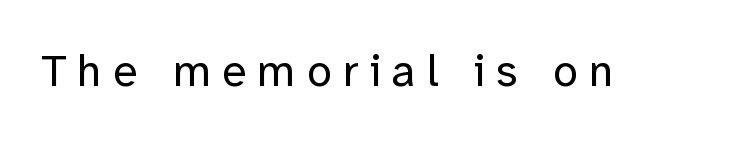
Q: Is the text bold? A: No.
Q: Is the text italic (slanted)? A: No, it is upright.
Q: Is the typeface a serif or a sans-serif typeface? A: Sans-serif.
Q: Is the text underlined? A: No.
Q: Is the spacing between letters normal or unusually wide? A: Unusually wide.
Q: Width (condensed, normal, or wide)? A: Normal.
Q: Stroke contrast? A: Low.
Q: x-height? A: Medium.
Q: Monospaced? A: No.
